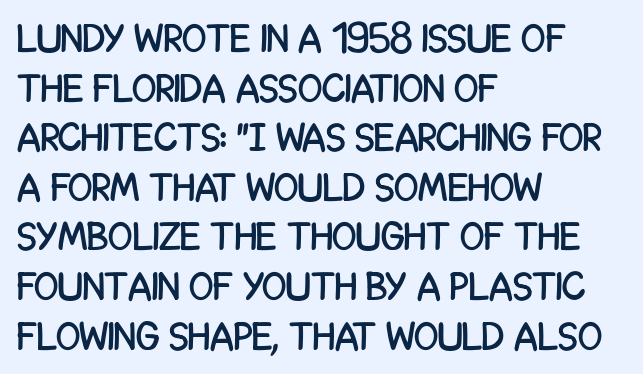
{"serif": "no", "italic": "no", "width": "condensed", "stroke_contrast": "low", "x_height": "large", "monospaced": "no", "underline": "no", "align": "left", "line_spacing_ratio": 1.24, "letter_spacing": "normal", "letter_spacing_em": 0.0, "glyph_px": 40}
